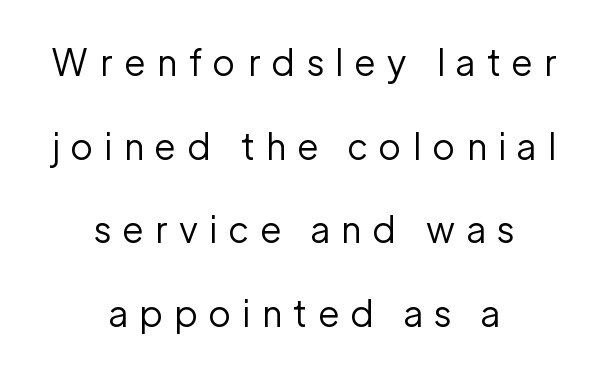
{"serif": "no", "italic": "no", "bold": "no", "weight": "regular", "width": "normal", "stroke_contrast": "low", "x_height": "medium", "monospaced": "no", "underline": "no", "align": "center", "line_spacing": "loose", "line_spacing_ratio": 2.32, "letter_spacing": "wide", "letter_spacing_em": 0.33, "glyph_px": 36}
